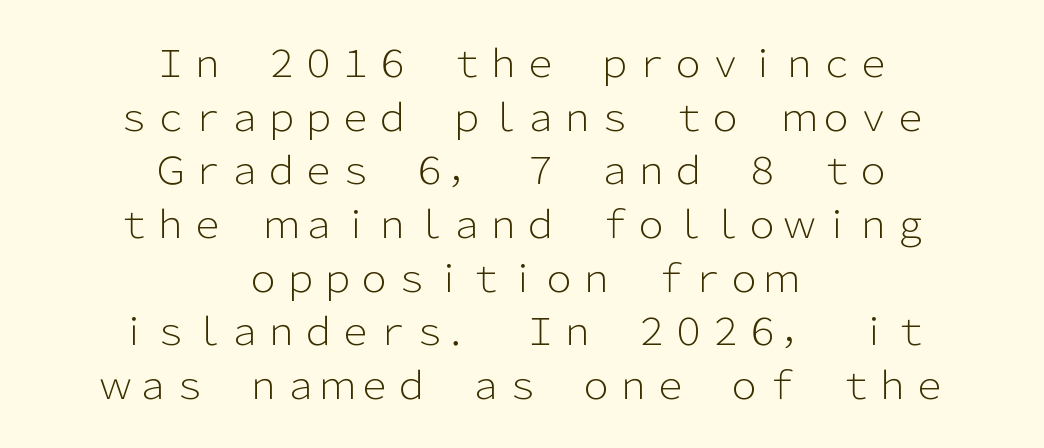
Q: Is the text bold? A: No.
Q: Is the text italic (slanted)? A: No, it is upright.
Q: Is the typeface a serif or a sans-serif typeface? A: Sans-serif.
Q: Is the text underlined? A: No.
Q: How is the paragraph aligned? A: Centered.
Q: Is the spacing between letters normal or unusually wide? A: Normal.
Q: Is the spacing between lines tight, normal or loose? A: Normal.
Q: Width (condensed, normal, or wide)? A: Normal.
Q: Stroke contrast? A: Low.
Q: x-height? A: Medium.
Q: Monospaced? A: No.
